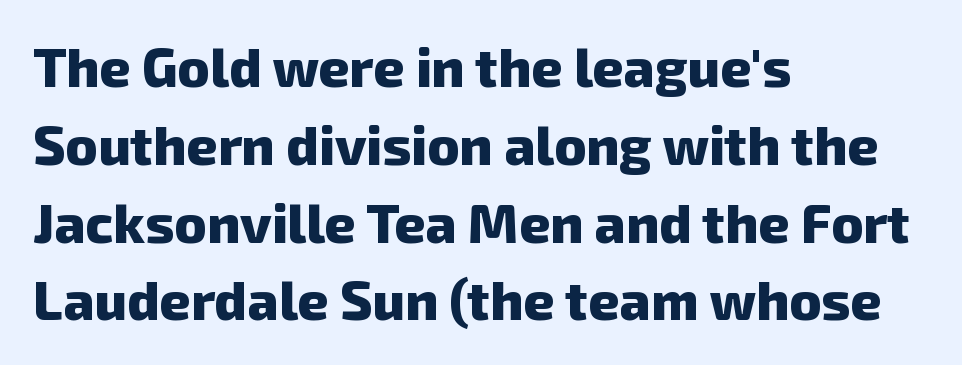
{"serif": "no", "bold": "yes", "weight": "heavy", "width": "normal", "stroke_contrast": "low", "x_height": "medium", "monospaced": "no", "underline": "no", "align": "left", "line_spacing": "normal", "line_spacing_ratio": 1.44, "letter_spacing": "normal", "letter_spacing_em": 0.0, "glyph_px": 54}
